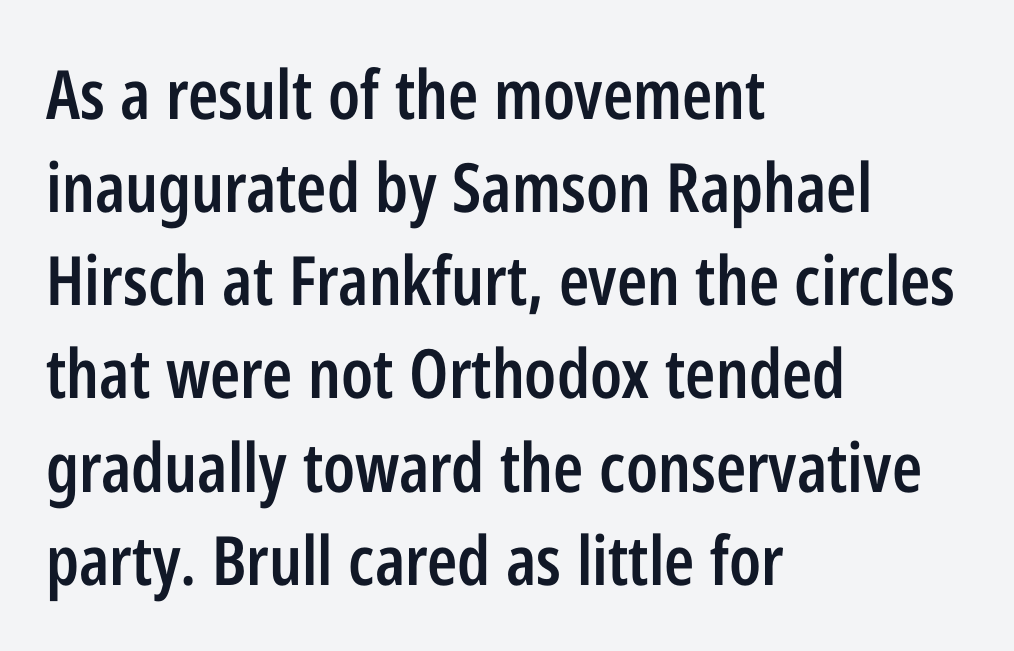
Q: Is the text bold? A: Semi-bold.
Q: Is the text italic (slanted)? A: No, it is upright.
Q: Is the typeface a serif or a sans-serif typeface? A: Sans-serif.
Q: Is the text underlined? A: No.
Q: How is the paragraph aligned? A: Left-aligned.
Q: Is the spacing between letters normal or unusually wide? A: Normal.
Q: Is the spacing between lines tight, normal or loose? A: Normal.
Q: Width (condensed, normal, or wide)? A: Condensed.
Q: Stroke contrast? A: Low.
Q: x-height? A: Medium.
Q: Monospaced? A: No.
